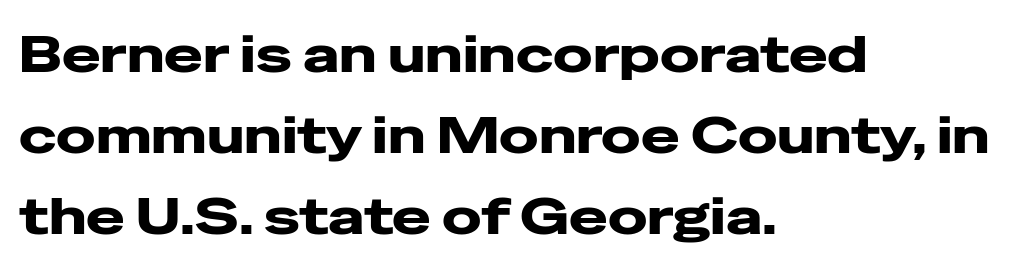
Each line starts at the same left margin while the right side varies. The type sits square on the baseline with zero lean. If you measured baseline to baseline, you'd find a middling distance. Spacing verdict: proportional, widths tailored to each character. Underline: absent. Nope, no serifs anywhere on these letters.
